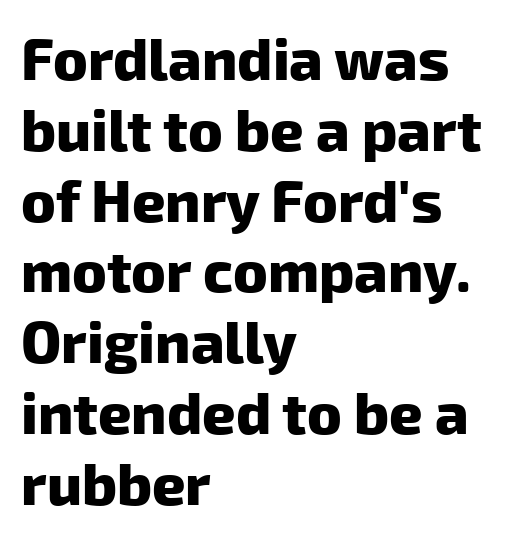
The image shows 58 px heavy sans-serif type; set left-aligned, line spacing 1.22x, normal letter spacing, not underlined; low stroke contrast and a medium x-height.
